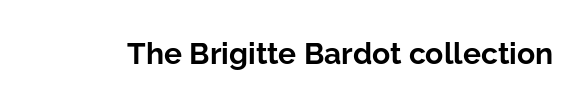
Q: Is the text bold? A: Yes.
Q: Is the text italic (slanted)? A: No, it is upright.
Q: Is the typeface a serif or a sans-serif typeface? A: Sans-serif.
Q: Is the text underlined? A: No.
Q: Is the spacing between letters normal or unusually wide? A: Normal.
Q: Width (condensed, normal, or wide)? A: Normal.
Q: Stroke contrast? A: Low.
Q: x-height? A: Medium.
Q: Monospaced? A: No.
